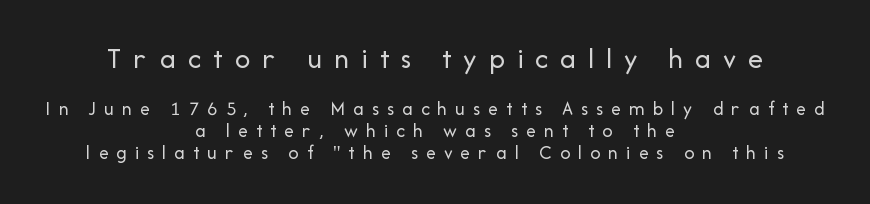
{"serif": "no", "italic": "no", "bold": "no", "weight": "regular", "width": "normal", "stroke_contrast": "low", "x_height": "medium", "monospaced": "no", "underline": "no", "align": "center", "line_spacing": "tight", "line_spacing_ratio": 1.1, "letter_spacing": "wide", "letter_spacing_em": 0.4, "larger_block": "first", "size_ratio": 1.5, "glyph_px": 30}
